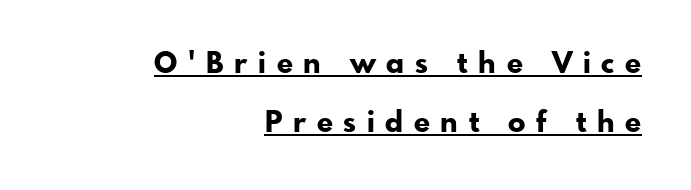
Unlike a traditional serif, this face leaves its strokes unadorned. Looks like regular typesetting: each glyph gets only the width it needs. Posture: upright roman. The glyphs have the mass of a bold cut.
